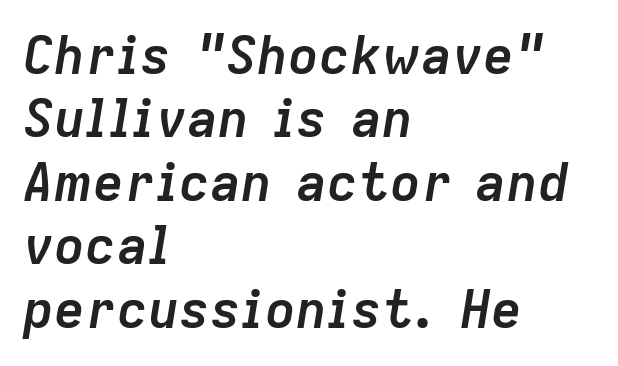
{"italic": "yes", "lean": "right", "slant_degrees": 9, "bold": "yes", "weight": "semibold", "width": "normal", "stroke_contrast": "low", "x_height": "medium", "monospaced": "no", "underline": "no", "align": "left", "line_spacing_ratio": 1.22, "letter_spacing": "normal", "letter_spacing_em": 0.0, "glyph_px": 52}
